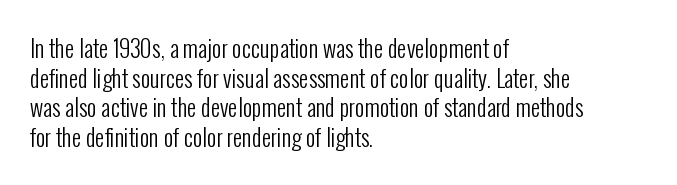
{"italic": "no", "bold": "no", "underline": "no", "align": "left", "line_spacing": "normal", "line_spacing_ratio": 1.29, "letter_spacing": "normal", "letter_spacing_em": 0.0, "glyph_px": 23}
